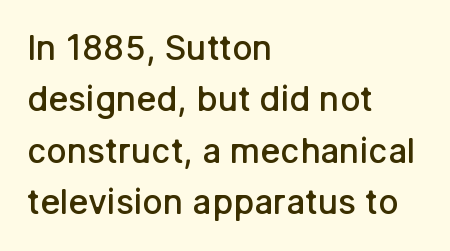
Q: Is the text bold? A: Semi-bold.
Q: Is the text italic (slanted)? A: No, it is upright.
Q: Is the typeface a serif or a sans-serif typeface? A: Sans-serif.
Q: Is the text underlined? A: No.
Q: How is the paragraph aligned? A: Left-aligned.
Q: Is the spacing between letters normal or unusually wide? A: Normal.
Q: Is the spacing between lines tight, normal or loose? A: Normal.
Q: Width (condensed, normal, or wide)? A: Normal.
Q: Stroke contrast? A: Low.
Q: x-height? A: Medium.
Q: Monospaced? A: No.
